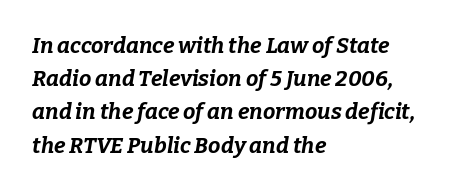
{"italic": "yes", "lean": "right", "slant_degrees": 9, "bold": "yes", "underline": "no", "align": "left", "line_spacing": "normal", "line_spacing_ratio": 1.51, "letter_spacing": "normal", "letter_spacing_em": 0.0, "glyph_px": 22}
